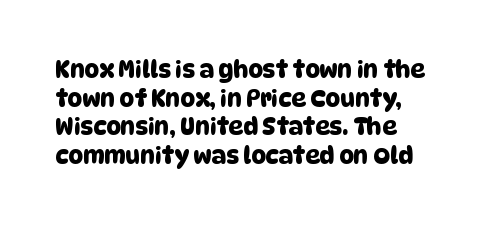
The image shows 23 px text type; set left-aligned, line spacing 1.24x, normal letter spacing, not underlined.
